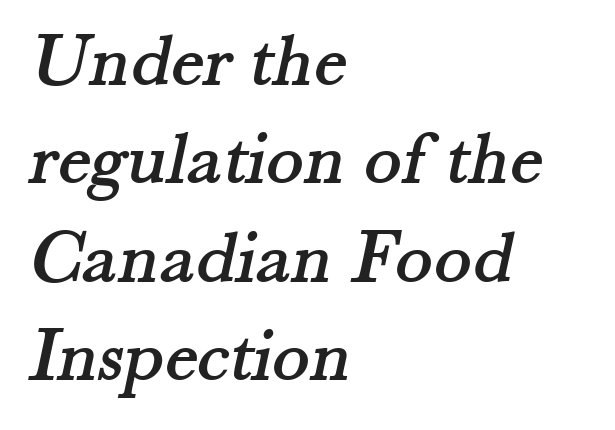
{"serif": "yes", "width": "normal", "stroke_contrast": "medium", "x_height": "small", "monospaced": "no", "underline": "no", "align": "left", "line_spacing": "normal", "line_spacing_ratio": 1.26, "letter_spacing": "normal", "letter_spacing_em": 0.0, "glyph_px": 78}
